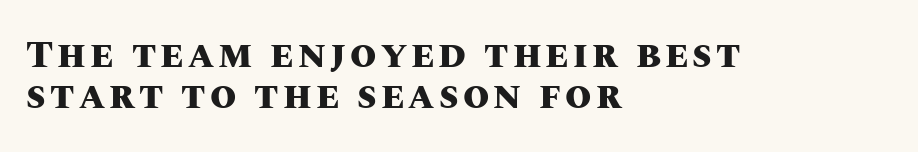
Q: Is the text bold? A: Yes.
Q: Is the text italic (slanted)? A: No, it is upright.
Q: Is the text underlined? A: No.
Q: How is the paragraph aligned? A: Left-aligned.
Q: Is the spacing between lines tight, normal or loose? A: Tight.
Q: Width (condensed, normal, or wide)? A: Normal.
Q: Stroke contrast? A: Medium.
Q: x-height? A: Large.
Q: Monospaced? A: No.
